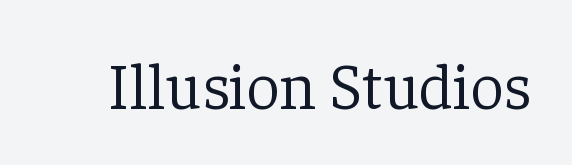
Q: Is the text bold? A: No.
Q: Is the text italic (slanted)? A: No, it is upright.
Q: Is the typeface a serif or a sans-serif typeface? A: Serif.
Q: Is the text underlined? A: No.
Q: Is the spacing between letters normal or unusually wide? A: Normal.
Q: Width (condensed, normal, or wide)? A: Normal.
Q: Stroke contrast? A: Low.
Q: x-height? A: Medium.
Q: Monospaced? A: No.
